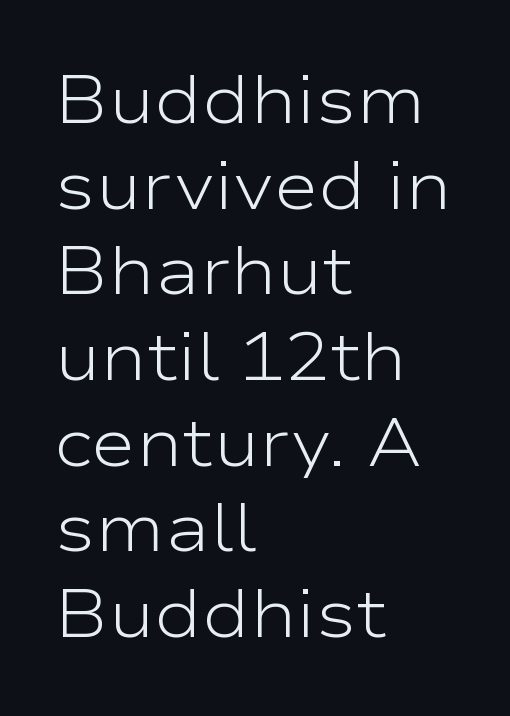
{"serif": "no", "italic": "no", "bold": "no", "weight": "light", "width": "wide", "stroke_contrast": "low", "x_height": "medium", "monospaced": "no", "underline": "no", "align": "left", "line_spacing": "normal", "line_spacing_ratio": 1.26, "letter_spacing": "normal", "letter_spacing_em": 0.0, "glyph_px": 68}
